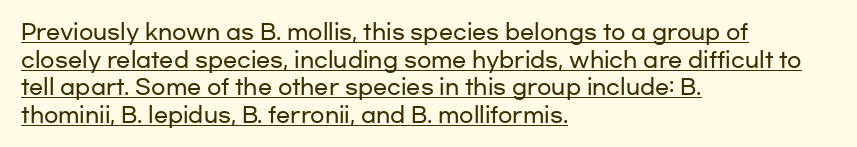
Q: Is the text italic (slanted)? A: No, it is upright.
Q: Is the text underlined? A: Yes.
Q: How is the paragraph aligned? A: Left-aligned.
Q: Is the spacing between letters normal or unusually wide? A: Normal.
Q: Is the spacing between lines tight, normal or loose? A: Normal.
